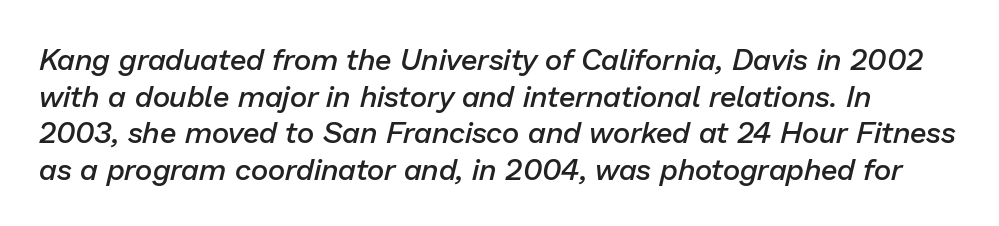
Q: Is the text bold? A: Semi-bold.
Q: Is the text italic (slanted)? A: Yes, it leans right by about 13 degrees.
Q: Is the text underlined? A: No.
Q: Is the spacing between letters normal or unusually wide? A: Normal.
Q: Width (condensed, normal, or wide)? A: Normal.
Q: Stroke contrast? A: Low.
Q: x-height? A: Medium.
Q: Monospaced? A: No.
